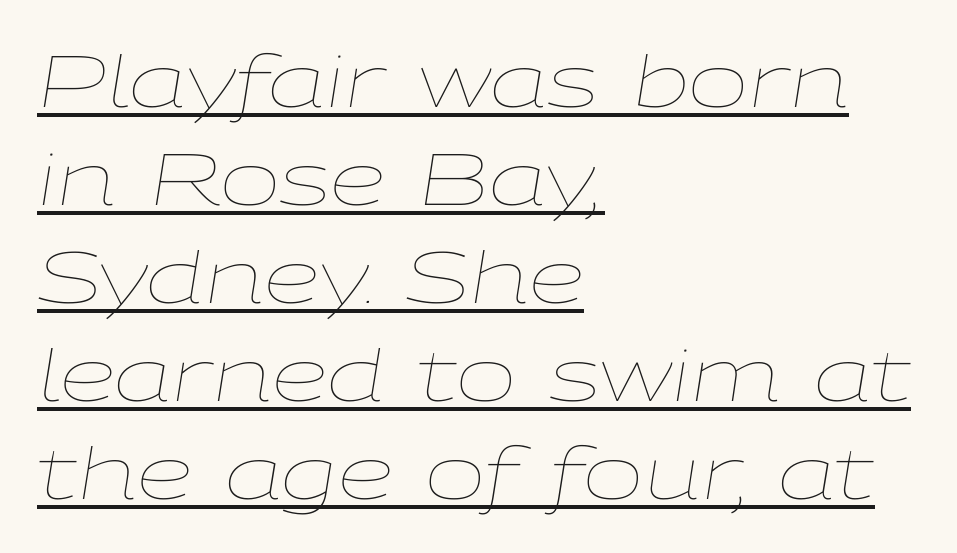
Q: Is the text bold? A: No.
Q: Is the text italic (slanted)? A: Yes, it leans right by about 9 degrees.
Q: Is the text underlined? A: Yes.
Q: How is the paragraph aligned? A: Left-aligned.
Q: Is the spacing between letters normal or unusually wide? A: Normal.
Q: Is the spacing between lines tight, normal or loose? A: Normal.
Q: Width (condensed, normal, or wide)? A: Wide.
Q: Stroke contrast? A: Low.
Q: x-height? A: Medium.
Q: Monospaced? A: No.
